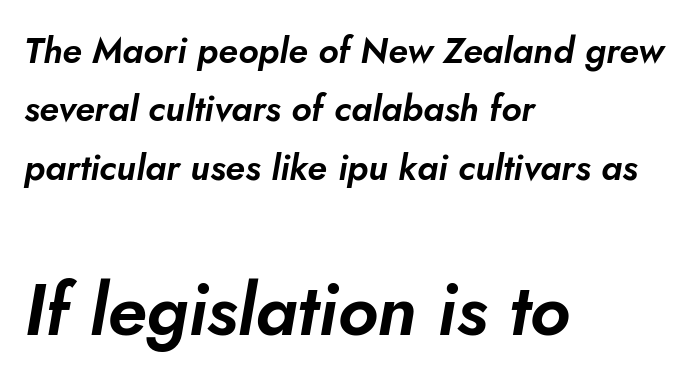
Each row of text sits above clean, open space. Top chunk: small. Bottom chunk: large. The face used here is proportionally spaced, like ordinary book or web type. Leftover space on each line is placed entirely after the last word.
